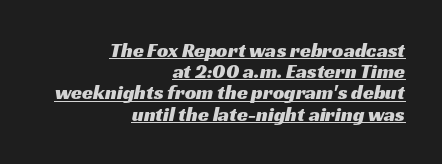
Here the glyphs are tracked normally, forming tight word shapes. The lettering is marked with a stroke running underneath it. This rendering uses right alignment, leaving the left contour irregular. Honestly, the rows look squashed on top of each other.
